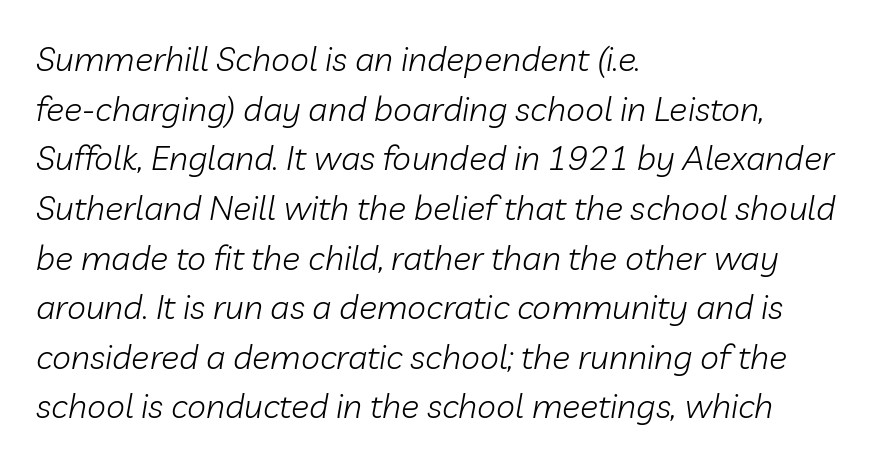
Unbolded letterforms with no extra heft. Descenders are the only things crossing below the line. The letters are slanted; this is an italic face. A normal amount of white space separates one row of letters from the next. The rendering uses natural spacing where letterforms have individual widths.
